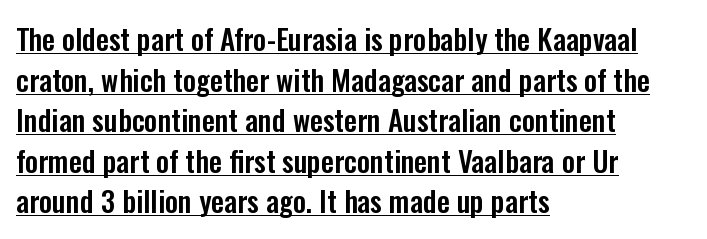
Q: Is the text italic (slanted)? A: No, it is upright.
Q: Is the typeface a serif or a sans-serif typeface? A: Sans-serif.
Q: Is the text underlined? A: Yes.
Q: How is the paragraph aligned? A: Left-aligned.
Q: Is the spacing between letters normal or unusually wide? A: Normal.
Q: Is the spacing between lines tight, normal or loose? A: Normal.
Q: Width (condensed, normal, or wide)? A: Condensed.
Q: Stroke contrast? A: Low.
Q: x-height? A: Medium.
Q: Monospaced? A: No.
